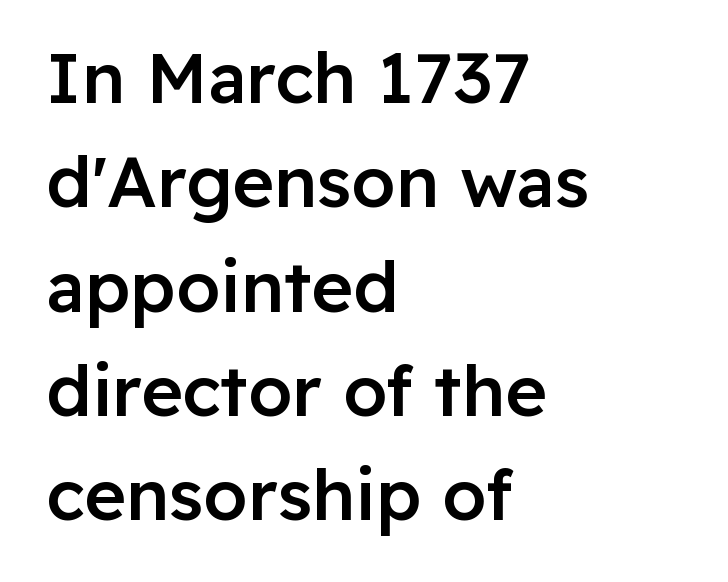
Q: Is the text bold? A: Semi-bold.
Q: Is the text italic (slanted)? A: No, it is upright.
Q: Is the typeface a serif or a sans-serif typeface? A: Sans-serif.
Q: Is the text underlined? A: No.
Q: How is the paragraph aligned? A: Left-aligned.
Q: Is the spacing between letters normal or unusually wide? A: Normal.
Q: Is the spacing between lines tight, normal or loose? A: Normal.
Q: Width (condensed, normal, or wide)? A: Normal.
Q: Stroke contrast? A: Low.
Q: x-height? A: Medium.
Q: Monospaced? A: No.
